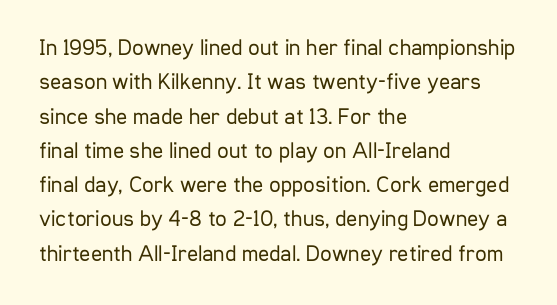
The vertical gap from one line to the next is medium. These lines were composed using upright roman letters. Horizontal alignment here is leftward, the default for most running prose. The gaps between neighbouring characters are ordinary and unremarkable. Weight: regular or lighter.
